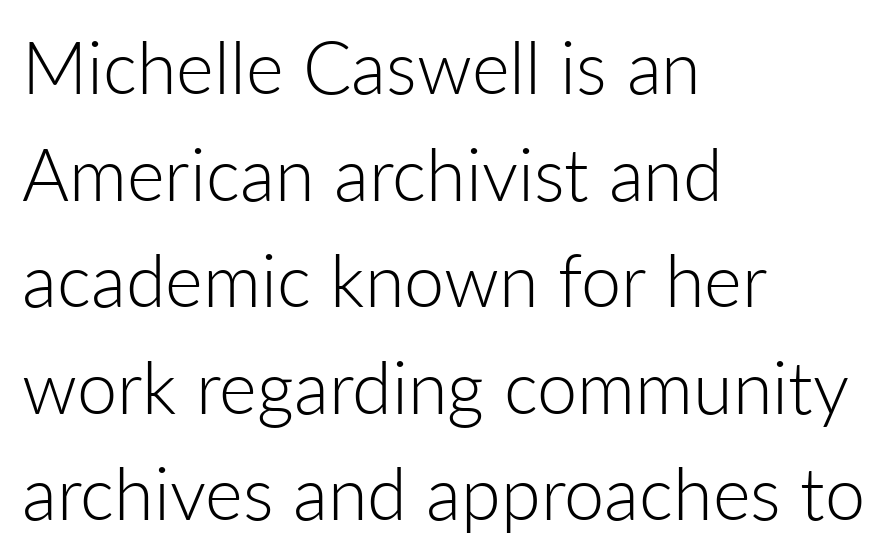
The image shows 72 px light sans-serif type, upright; set left-aligned, normal line spacing (1.48x), normal letter spacing, not underlined; low stroke contrast and a medium x-height.
